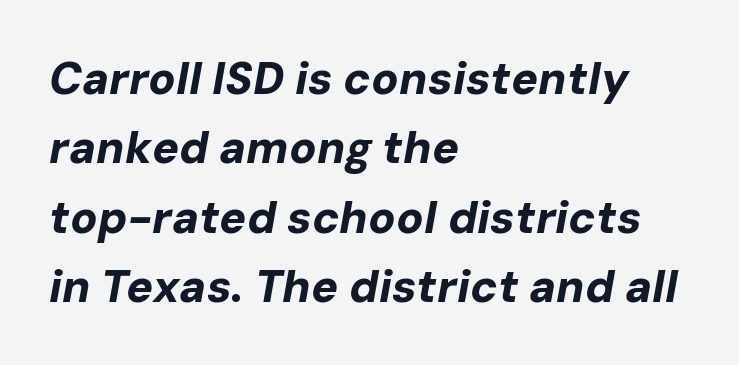
{"italic": "yes", "lean": "right", "slant_degrees": 10, "bold": "yes", "weight": "bold", "width": "normal", "stroke_contrast": "low", "x_height": "medium", "monospaced": "no", "underline": "no", "align": "left", "line_spacing": "normal", "line_spacing_ratio": 1.54, "letter_spacing": "normal", "letter_spacing_em": 0.0, "glyph_px": 45}
